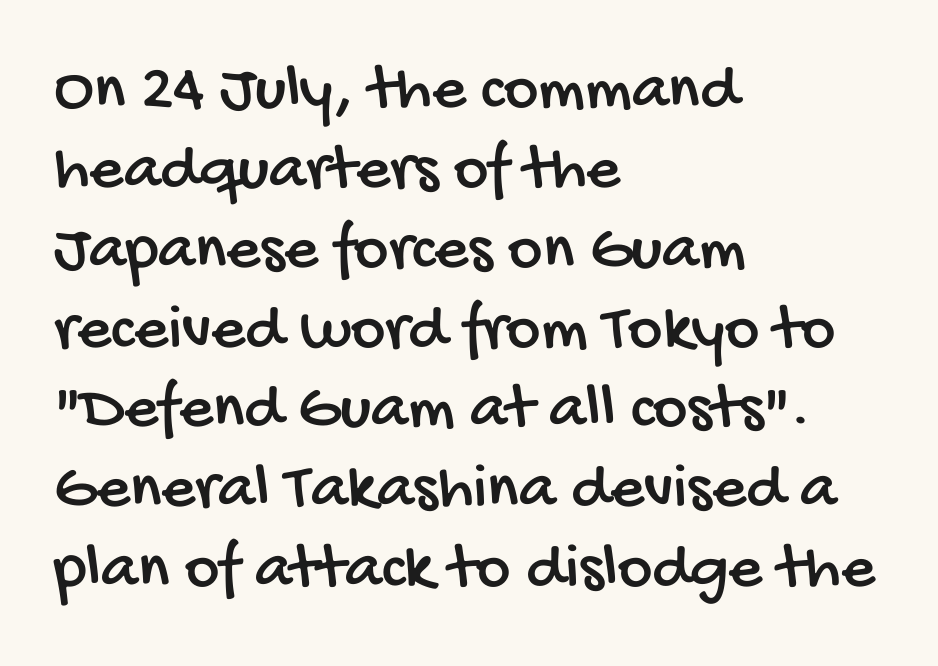
Q: Is the typeface a serif or a sans-serif typeface? A: Sans-serif.
Q: Is the text underlined? A: No.
Q: How is the paragraph aligned? A: Left-aligned.
Q: Is the spacing between letters normal or unusually wide? A: Normal.
Q: Width (condensed, normal, or wide)? A: Condensed.
Q: Stroke contrast? A: Low.
Q: x-height? A: Large.
Q: Monospaced? A: No.
